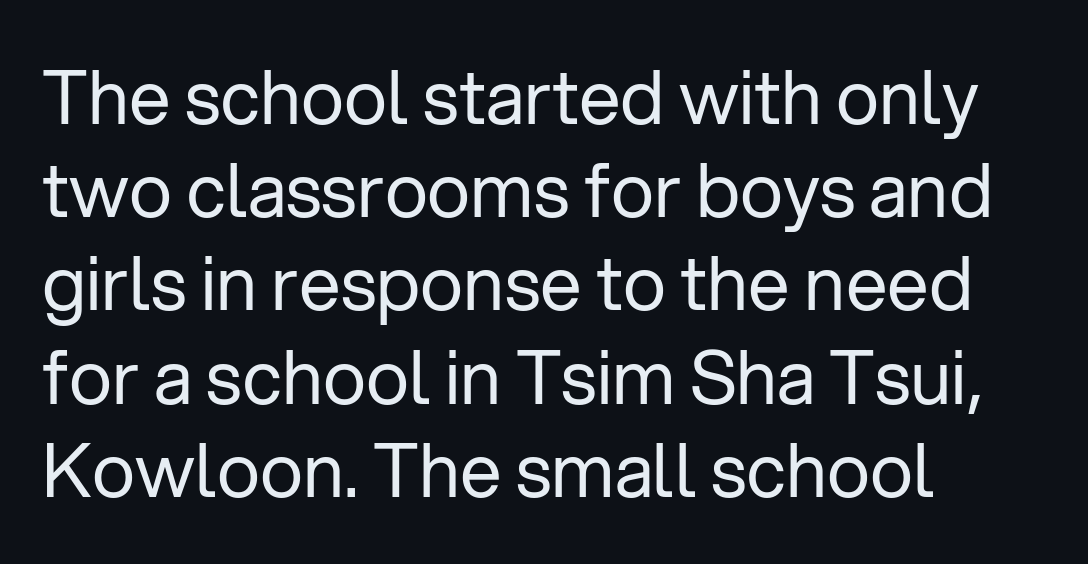
{"serif": "no", "italic": "no", "bold": "no", "weight": "regular", "width": "normal", "stroke_contrast": "low", "x_height": "medium", "monospaced": "no", "underline": "no", "align": "left", "line_spacing": "normal", "line_spacing_ratio": 1.26, "letter_spacing": "normal", "letter_spacing_em": 0.0, "glyph_px": 74}
